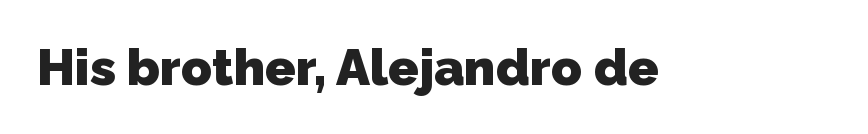
Q: Is the text bold? A: Yes.
Q: Is the typeface a serif or a sans-serif typeface? A: Sans-serif.
Q: Is the text underlined? A: No.
Q: Is the spacing between letters normal or unusually wide? A: Normal.
Q: Width (condensed, normal, or wide)? A: Normal.
Q: Stroke contrast? A: Low.
Q: x-height? A: Medium.
Q: Monospaced? A: No.
